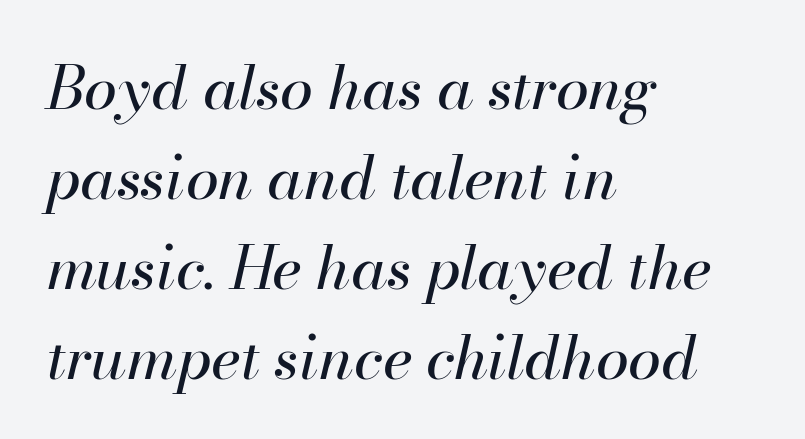
Whoever set this chose a conventional vertical rhythm. Reading down the block, your eye returns to a fixed left position each line. You could not count columns in this text — the font is proportionally spaced. Yep, that's italic — everything's leaning.
